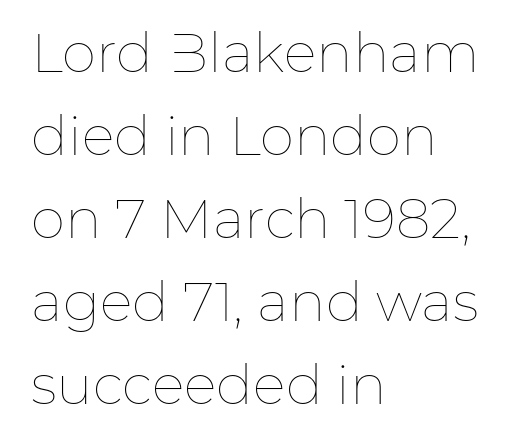
Q: Is the text bold? A: No.
Q: Is the text italic (slanted)? A: No, it is upright.
Q: Is the text underlined? A: No.
Q: How is the paragraph aligned? A: Left-aligned.
Q: Is the spacing between letters normal or unusually wide? A: Normal.
Q: Is the spacing between lines tight, normal or loose? A: Normal.
Q: Width (condensed, normal, or wide)? A: Normal.
Q: Stroke contrast? A: Low.
Q: x-height? A: Medium.
Q: Monospaced? A: No.
